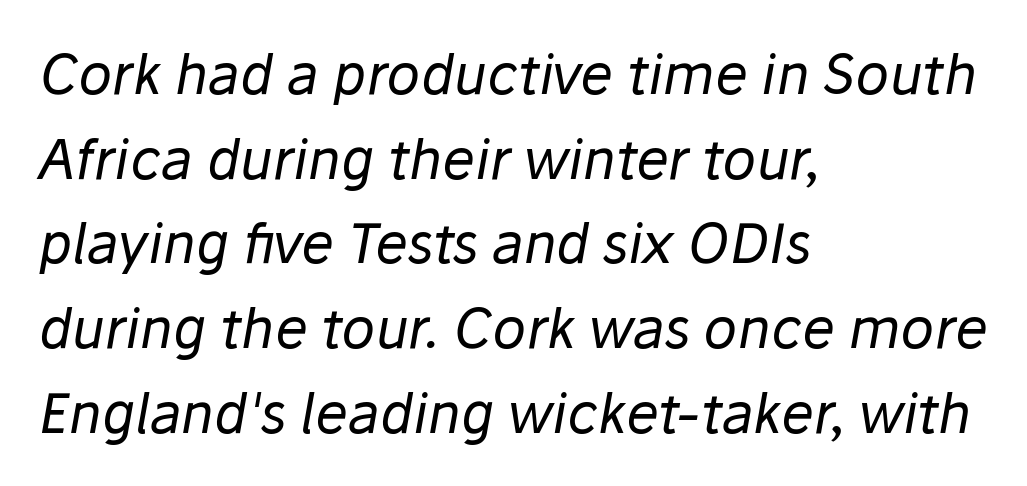
{"italic": "yes", "lean": "right", "slant_degrees": 10, "bold": "no", "weight": "regular", "width": "normal", "stroke_contrast": "low", "x_height": "medium", "monospaced": "no", "underline": "no", "align": "left", "line_spacing": "normal", "line_spacing_ratio": 1.54, "letter_spacing": "normal", "letter_spacing_em": 0.0, "glyph_px": 55}
